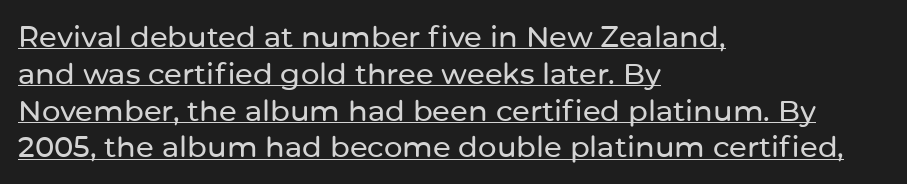
The line texture is even and compact thanks to regular tracking. Each letter's strokes conclude bluntly, with no projecting serifs. The leading is moderate, giving the passage an even texture. Is this a fixed-width face? No — the glyphs have proportional, varying widths. The lettering is marked with a stroke running underneath it. The specimen reads as upright at a glance.
